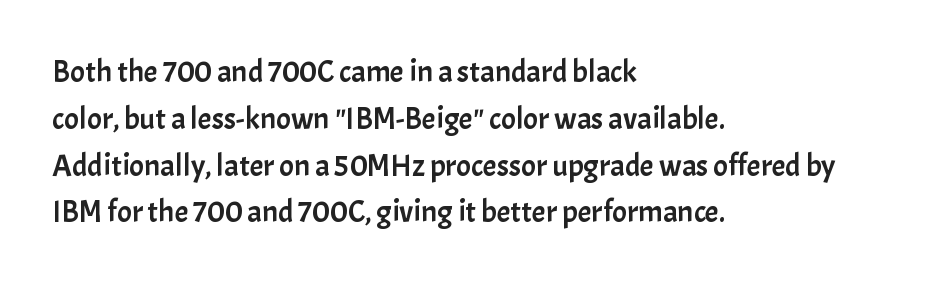
{"serif": "no", "italic": "no", "width": "normal", "stroke_contrast": "low", "x_height": "medium", "monospaced": "no", "underline": "no", "align": "left", "line_spacing": "normal", "line_spacing_ratio": 1.51, "letter_spacing": "normal", "letter_spacing_em": 0.0, "glyph_px": 31}
